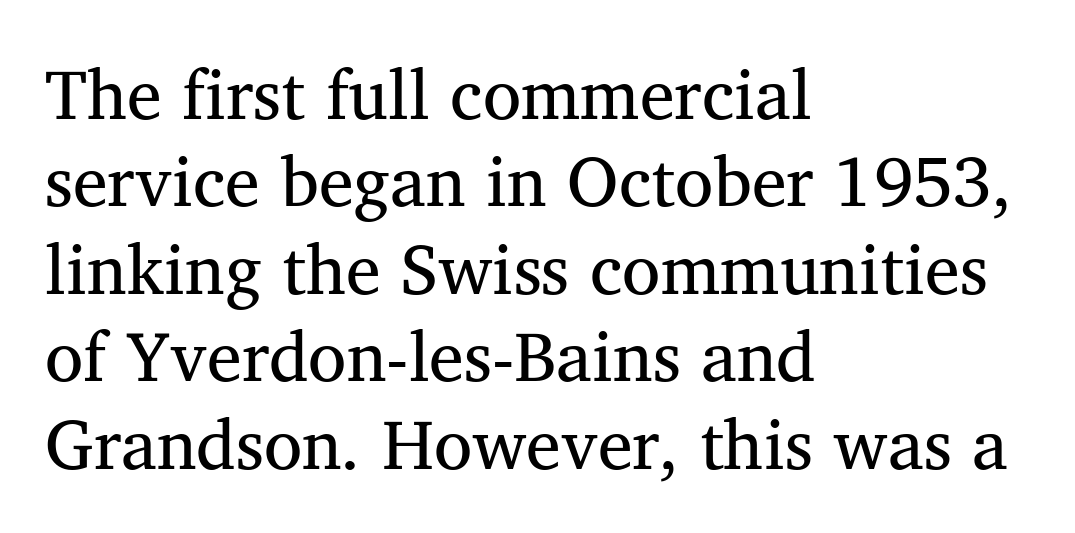
Q: Is the text italic (slanted)? A: No, it is upright.
Q: Is the typeface a serif or a sans-serif typeface? A: Serif.
Q: Is the text underlined? A: No.
Q: How is the paragraph aligned? A: Left-aligned.
Q: Is the spacing between letters normal or unusually wide? A: Normal.
Q: Is the spacing between lines tight, normal or loose? A: Normal.
Q: Width (condensed, normal, or wide)? A: Normal.
Q: Stroke contrast? A: Medium.
Q: x-height? A: Medium.
Q: Monospaced? A: No.
